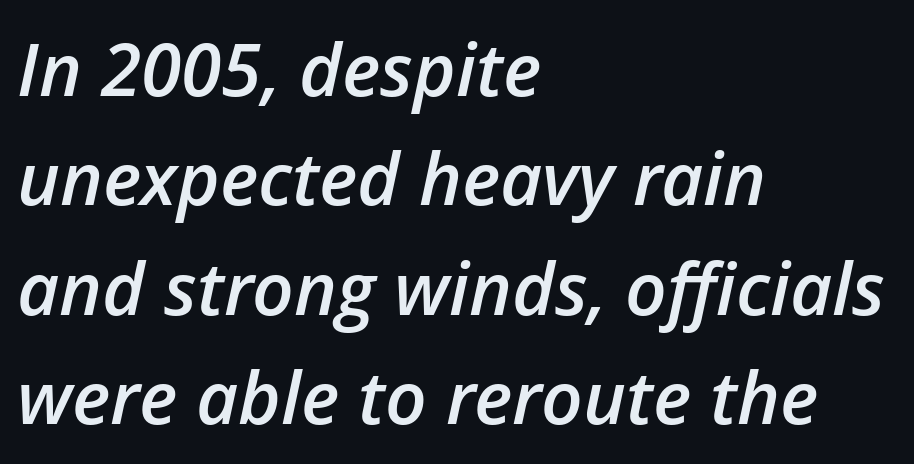
Regular leading. Glyph-to-glyph distance matches everyday printed text. Character widths vary here, with narrow letters taking less room than wide ones. Is the block centered? No — it sits flush against the left margin. Each row of text sits above clean, open space.
